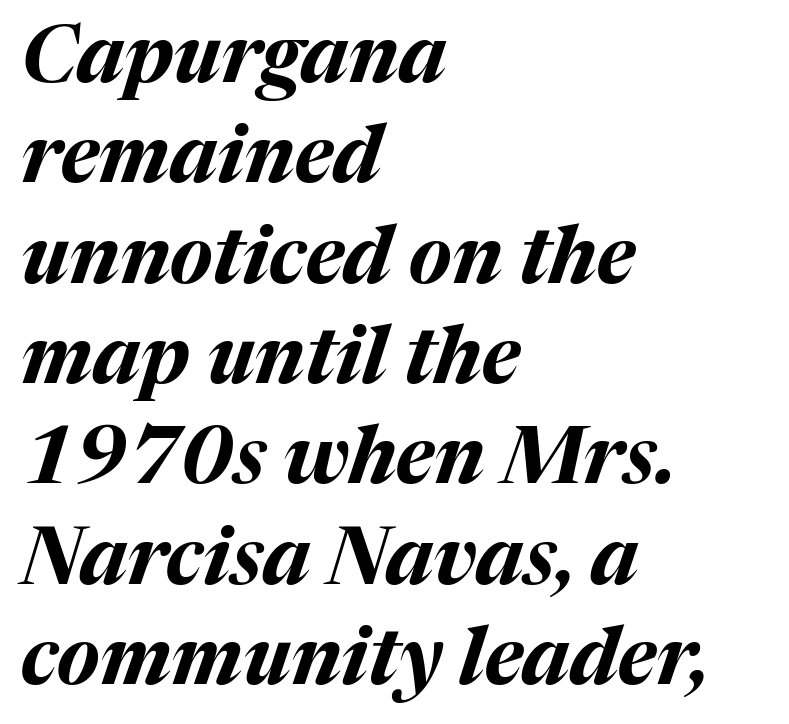
Which margin do the lines hug? The left one — the right edge is uneven. Italic: yes, the glyphs are oblique. The string is rendered with underlining switched off. Every letter is thick-stroked: bold, no question. Regular leading.
